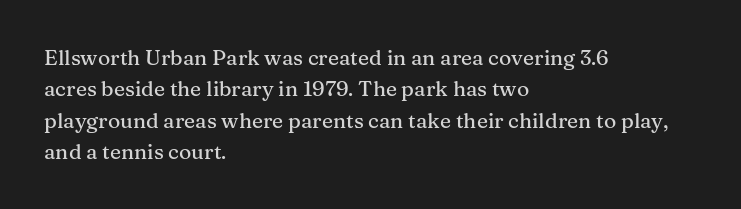
The image shows 21 px text type, upright; set left-aligned, normal line spacing (1.49x), normal letter spacing, not underlined.
